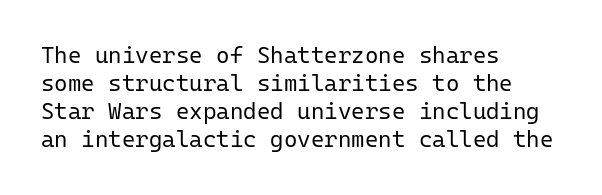
Every stem runs plumb, perpendicular to the baseline. Layout note: lines flush left. Decoration check: the copy has no underline. Short note: letters normally spaced.
